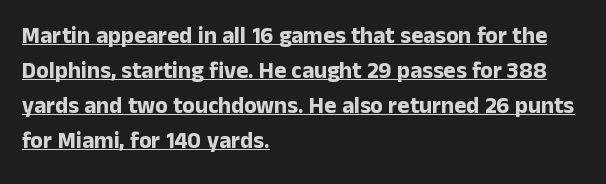
Q: Is the text bold? A: Yes.
Q: Is the text italic (slanted)? A: No, it is upright.
Q: Is the text underlined? A: Yes.
Q: How is the paragraph aligned? A: Left-aligned.
Q: Is the spacing between letters normal or unusually wide? A: Normal.
Q: Is the spacing between lines tight, normal or loose? A: Normal.
